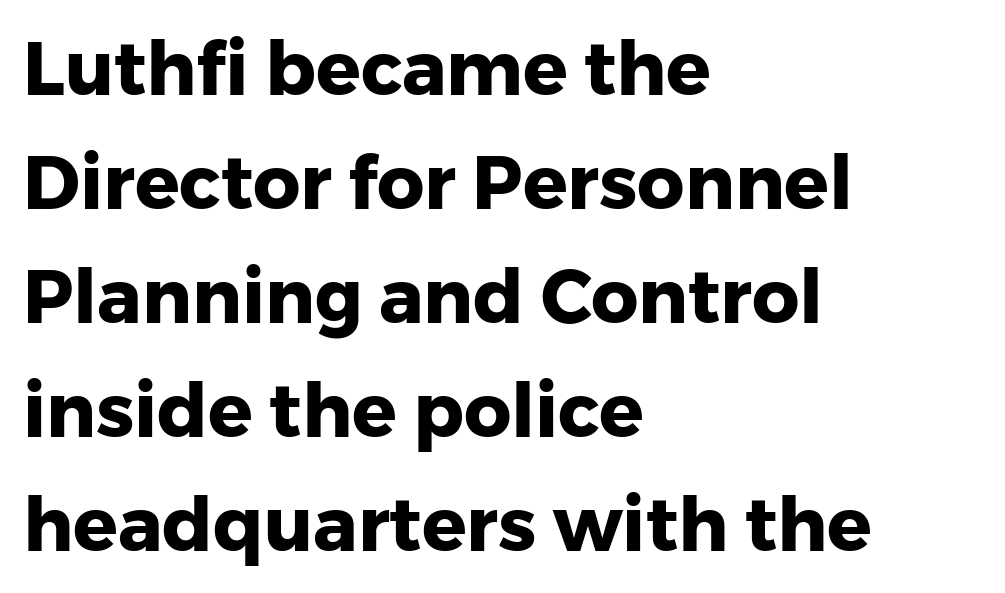
{"serif": "no", "italic": "no", "bold": "yes", "weight": "heavy", "width": "normal", "stroke_contrast": "low", "x_height": "medium", "monospaced": "no", "underline": "no", "align": "left", "line_spacing": "normal", "line_spacing_ratio": 1.54, "letter_spacing": "normal", "letter_spacing_em": 0.0, "glyph_px": 74}
